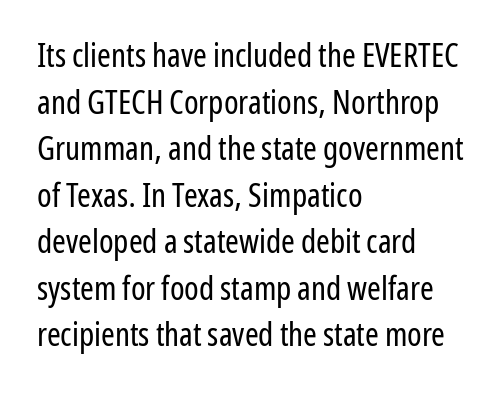
Regular leading. Every row of glyphs begins at an identical x-position on the left. Each row of text sits above clean, open space. This sample uses plain, unmodified letter spacing.
